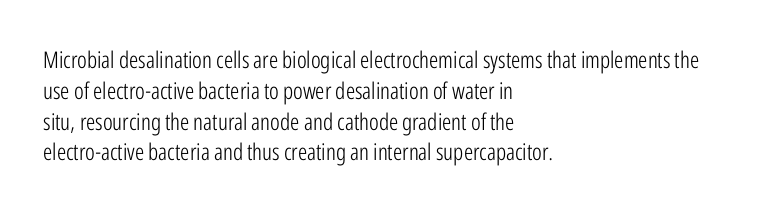
Q: Is the text bold? A: No.
Q: Is the text italic (slanted)? A: No, it is upright.
Q: Is the text underlined? A: No.
Q: How is the paragraph aligned? A: Left-aligned.
Q: Is the spacing between letters normal or unusually wide? A: Normal.
Q: Is the spacing between lines tight, normal or loose? A: Normal.
